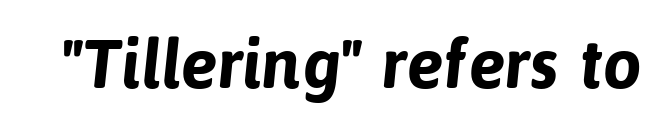
{"serif": "no", "bold": "yes", "weight": "bold", "width": "normal", "stroke_contrast": "low", "x_height": "medium", "monospaced": "no", "underline": "no", "letter_spacing": "normal", "letter_spacing_em": 0.0, "glyph_px": 69}
